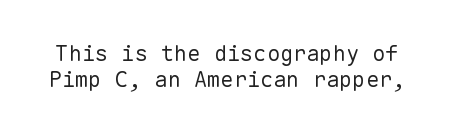
{"italic": "no", "bold": "no", "underline": "no", "line_spacing_ratio": 1.19, "letter_spacing": "normal", "letter_spacing_em": 0.0, "glyph_px": 22}
